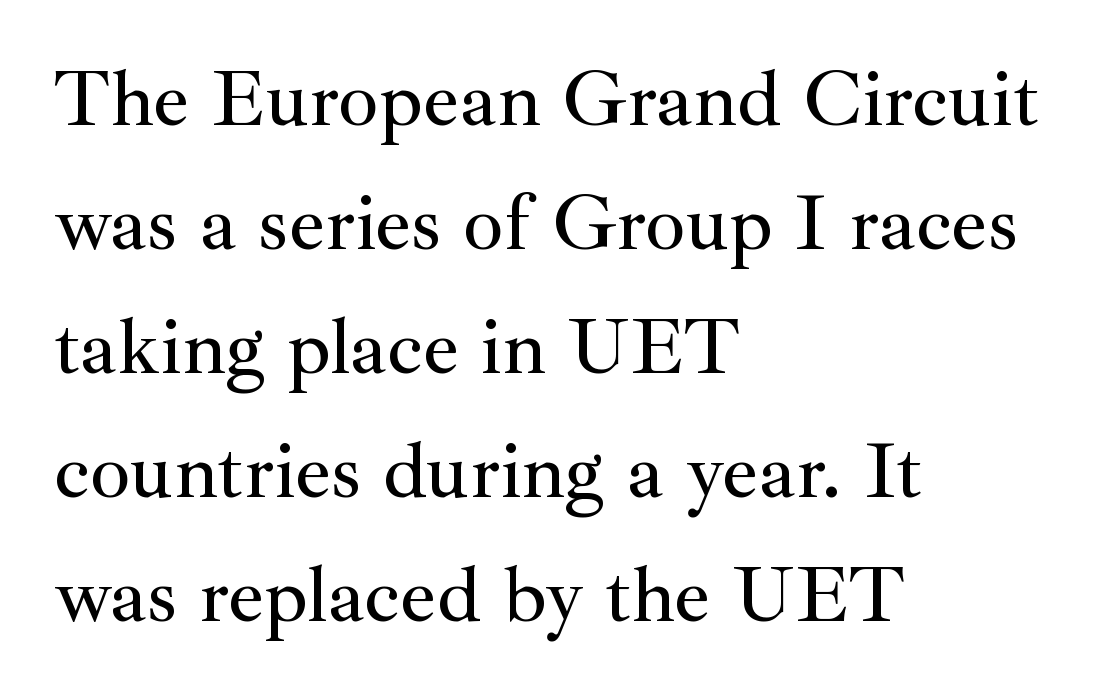
The image shows 80 px serif type, upright; set left-aligned, normal line spacing (1.55x), normal letter spacing, not underlined; medium stroke contrast and a small x-height.
